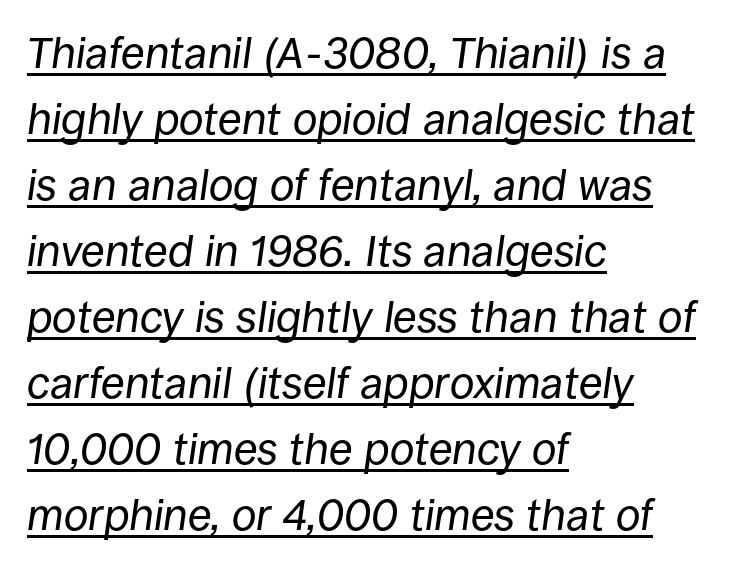
Q: Is the text bold? A: No.
Q: Is the text italic (slanted)? A: Yes, it leans right by about 8 degrees.
Q: Is the text underlined? A: Yes.
Q: How is the paragraph aligned? A: Left-aligned.
Q: Is the spacing between letters normal or unusually wide? A: Normal.
Q: Is the spacing between lines tight, normal or loose? A: Normal.
Q: Width (condensed, normal, or wide)? A: Normal.
Q: Stroke contrast? A: Low.
Q: x-height? A: Large.
Q: Monospaced? A: No.
